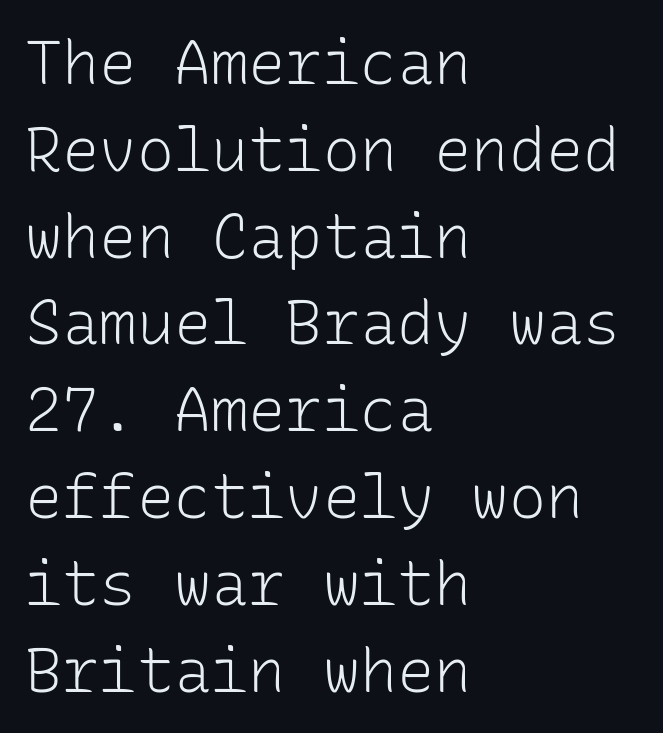
{"serif": "no", "italic": "no", "bold": "no", "weight": "light", "width": "normal", "stroke_contrast": "low", "x_height": "medium", "monospaced": "yes", "underline": "no", "align": "left", "line_spacing": "normal", "line_spacing_ratio": 1.4, "letter_spacing": "normal", "letter_spacing_em": 0.0, "glyph_px": 62}
